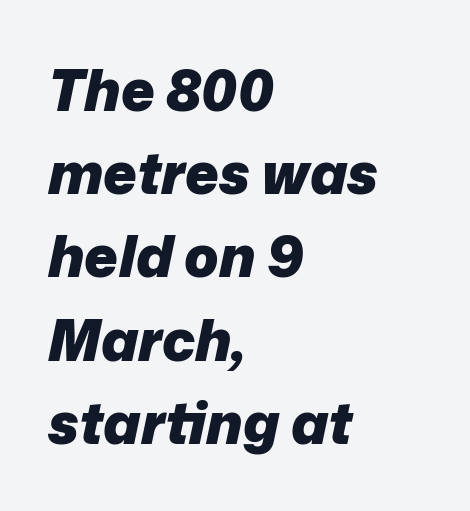
{"italic": "yes", "lean": "right", "slant_degrees": 12, "bold": "yes", "weight": "heavy", "width": "normal", "stroke_contrast": "low", "x_height": "medium", "monospaced": "no", "underline": "no", "align": "left", "line_spacing": "normal", "line_spacing_ratio": 1.46, "letter_spacing": "normal", "letter_spacing_em": 0.0, "glyph_px": 57}
